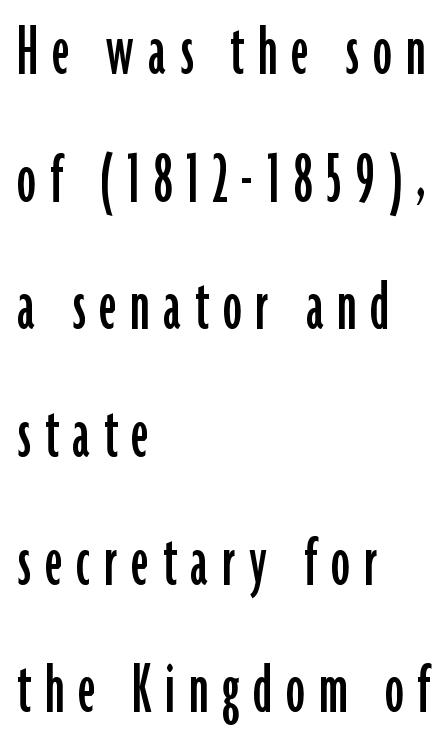
Q: Is the text italic (slanted)? A: No, it is upright.
Q: Is the typeface a serif or a sans-serif typeface? A: Sans-serif.
Q: Is the text underlined? A: No.
Q: How is the paragraph aligned? A: Left-aligned.
Q: Is the spacing between lines tight, normal or loose? A: Normal.
Q: Width (condensed, normal, or wide)? A: Condensed.
Q: Stroke contrast? A: Low.
Q: x-height? A: Medium.
Q: Monospaced? A: No.
